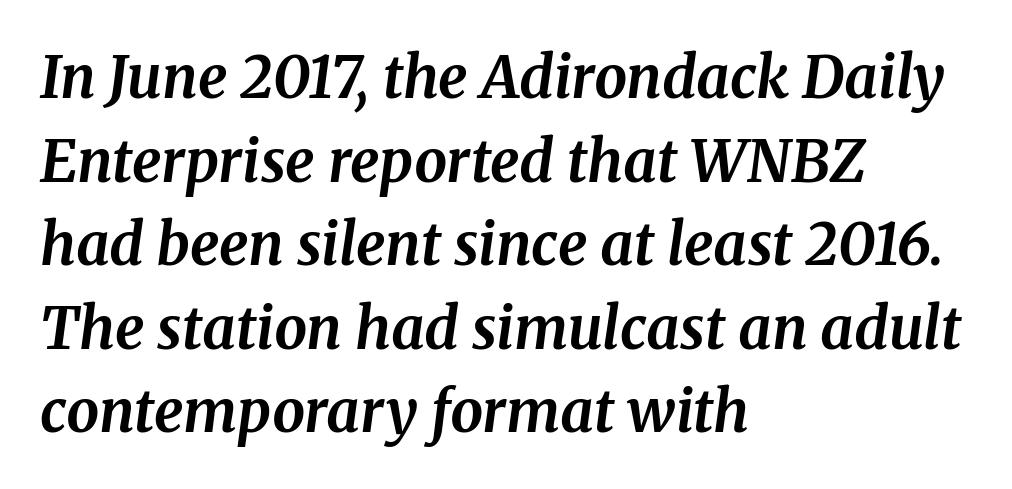
{"serif": "yes", "italic": "yes", "lean": "right", "slant_degrees": 8, "bold": "yes", "weight": "bold", "width": "normal", "stroke_contrast": "medium", "x_height": "medium", "monospaced": "no", "underline": "no", "align": "left", "line_spacing": "normal", "line_spacing_ratio": 1.44, "letter_spacing": "normal", "letter_spacing_em": 0.0, "glyph_px": 58}
